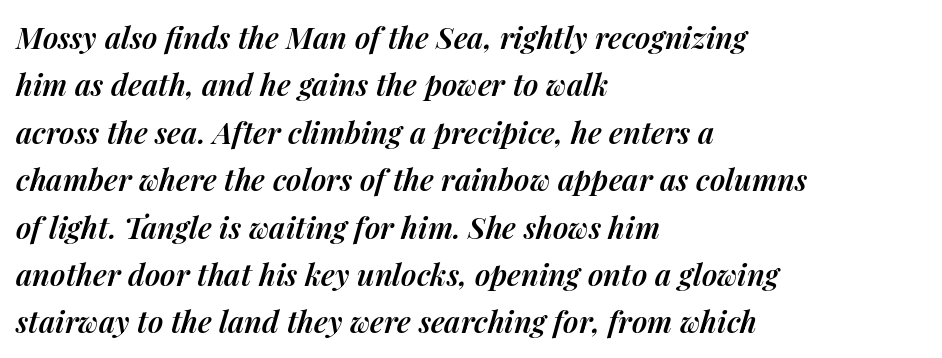
The image shows 30 px semibold type, italic (leaning right); set left-aligned, normal line spacing (1.58x), normal letter spacing, not underlined; medium stroke contrast and a medium x-height.
